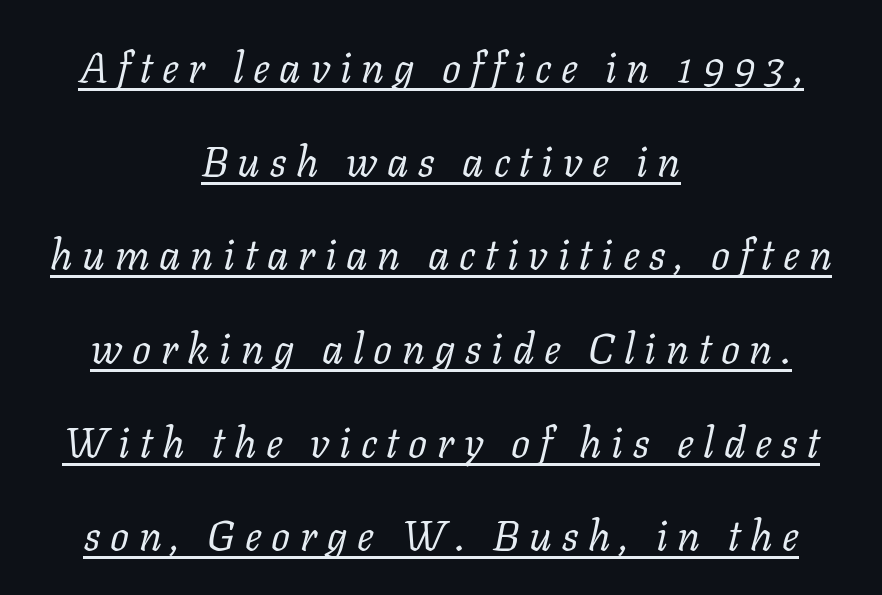
Q: Is the text bold? A: No.
Q: Is the text italic (slanted)? A: Yes, it leans right by about 11 degrees.
Q: Is the typeface a serif or a sans-serif typeface? A: Serif.
Q: Is the text underlined? A: Yes.
Q: How is the paragraph aligned? A: Centered.
Q: Is the spacing between letters normal or unusually wide? A: Unusually wide.
Q: Is the spacing between lines tight, normal or loose? A: Loose.
Q: Width (condensed, normal, or wide)? A: Normal.
Q: Stroke contrast? A: Low.
Q: x-height? A: Medium.
Q: Monospaced? A: No.
